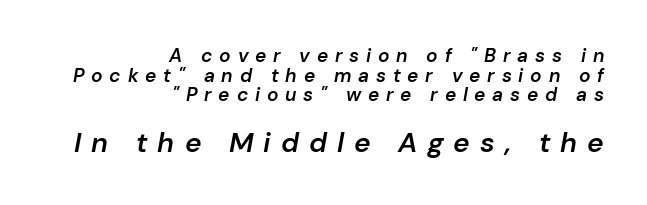
Q: Is the text bold? A: Semi-bold.
Q: Is the text italic (slanted)? A: Yes, it leans right by about 10 degrees.
Q: Is the text underlined? A: No.
Q: How is the paragraph aligned? A: Right-aligned.
Q: Is the spacing between letters normal or unusually wide? A: Unusually wide.
Q: Is the spacing between lines tight, normal or loose? A: Tight.
Q: Which block of text is set in a larger size, the first (top) or the second (bottom)? A: The second (bottom) one.
Q: Width (condensed, normal, or wide)? A: Normal.
Q: Stroke contrast? A: Low.
Q: x-height? A: Medium.
Q: Monospaced? A: No.
